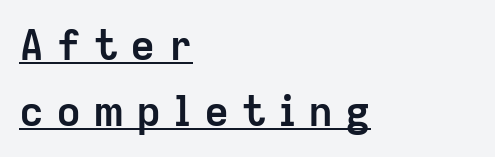
The image shows 42 px semibold sans-serif type, upright; set left-aligned, normal line spacing (1.57x), unusually wide letter spacing (+0.28 em), underlined; low stroke contrast and a medium x-height.
